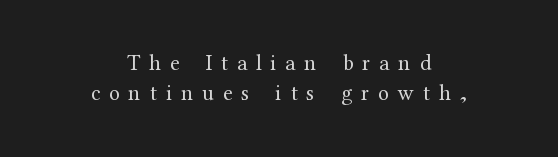
Summary of weight: not heavy and not bold. The space directly below the letters is spotless. This is roman type, the default non-slanted kind. Spacing between characters has been opened up far beyond the box default. Each line is balanced around a shared central axis. Students, observe: this is what conventionally led text looks like.
